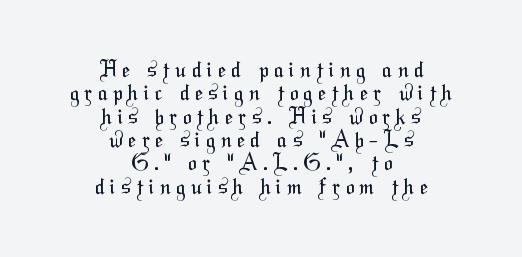
The image shows 22 px text type; set centered, tight line spacing (1.06x), unusually wide letter spacing (+0.27 em), not underlined.
